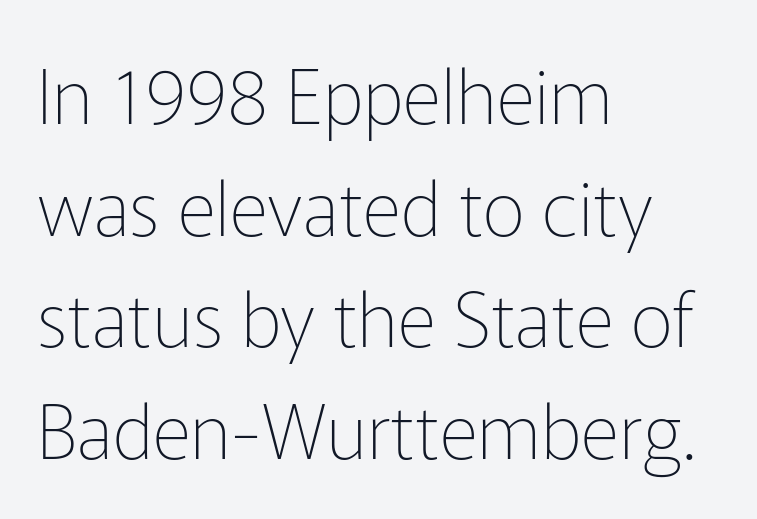
{"serif": "no", "italic": "no", "bold": "no", "weight": "thin", "width": "normal", "stroke_contrast": "low", "x_height": "medium", "monospaced": "no", "underline": "no", "align": "left", "line_spacing": "normal", "line_spacing_ratio": 1.49, "letter_spacing": "normal", "letter_spacing_em": 0.0, "glyph_px": 75}
